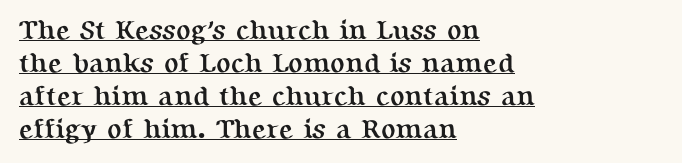
Rendered with straight, roman letterforms. The sample's only ornament is a line tracing under the words. Line starts are locked; line ends wander. You'd pick this weight for a headline — it's a proper bold.
